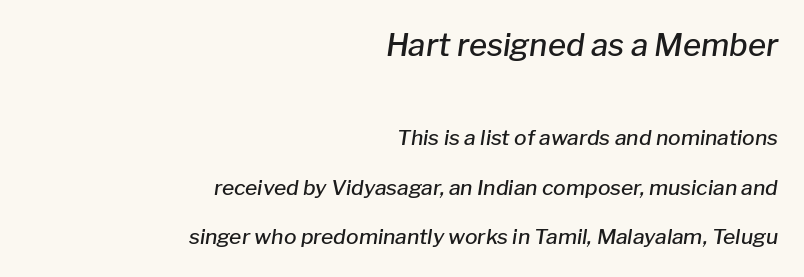
Q: Is the text bold? A: Semi-bold.
Q: Is the text italic (slanted)? A: Yes, it leans right by about 8 degrees.
Q: Is the text underlined? A: No.
Q: How is the paragraph aligned? A: Right-aligned.
Q: Is the spacing between letters normal or unusually wide? A: Normal.
Q: Is the spacing between lines tight, normal or loose? A: Loose.
Q: Which block of text is set in a larger size, the first (top) or the second (bottom)? A: The first (top) one.
Q: Width (condensed, normal, or wide)? A: Normal.
Q: Stroke contrast? A: Low.
Q: x-height? A: Medium.
Q: Monospaced? A: No.
